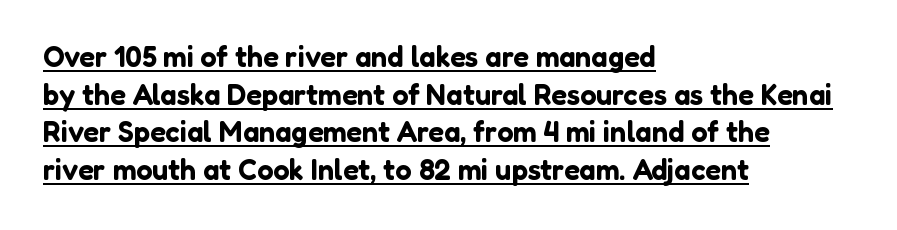
Honestly, the row spacing looks completely unremarkable. You could not count columns in this text — the font is proportionally spaced. A typesetter would call this zero additional tracking. A typesetter would label this face a sans.
